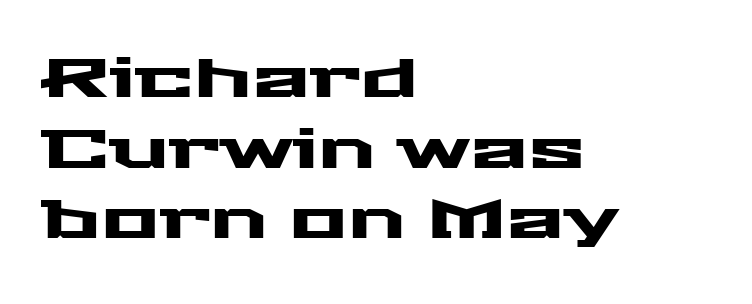
Q: Is the text italic (slanted)? A: No, it is upright.
Q: Is the typeface a serif or a sans-serif typeface? A: Sans-serif.
Q: Is the text underlined? A: No.
Q: How is the paragraph aligned? A: Left-aligned.
Q: Is the spacing between letters normal or unusually wide? A: Normal.
Q: Is the spacing between lines tight, normal or loose? A: Normal.
Q: Width (condensed, normal, or wide)? A: Wide.
Q: Stroke contrast? A: Medium.
Q: x-height? A: Medium.
Q: Monospaced? A: No.
